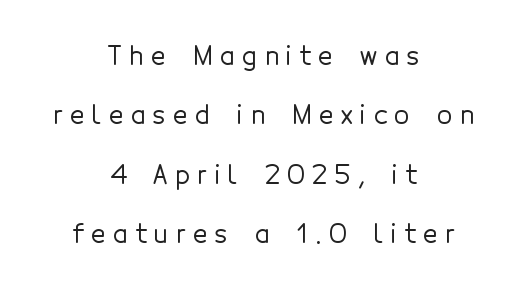
Typeset on center — no edge is straight. A roman cut, with each character standing at attention. Summary of vertical rhythm: relaxed, with wide interline spacing. The face used here is rendered with a markedly widened letterfit. Any mark beneath the type? The region is blank.
